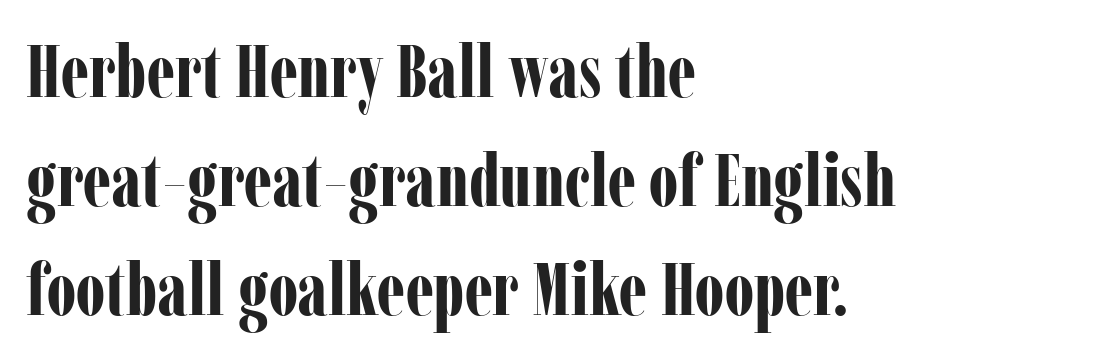
{"serif": "yes", "italic": "no", "bold": "yes", "weight": "bold", "width": "condensed", "stroke_contrast": "low", "x_height": "medium", "monospaced": "no", "underline": "no", "align": "left", "line_spacing": "normal", "line_spacing_ratio": 1.47, "letter_spacing": "normal", "letter_spacing_em": 0.0, "glyph_px": 74}
